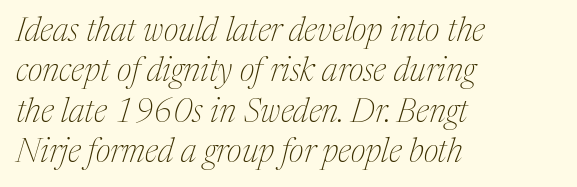
The image shows 33 px thin serif type, italic (leaning right); set left-aligned, line spacing 1.22x, normal letter spacing, not underlined; medium stroke contrast and a medium x-height.
